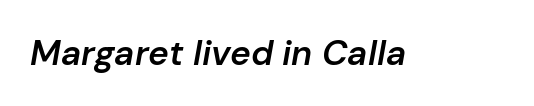
Q: Is the text bold? A: Semi-bold.
Q: Is the text italic (slanted)? A: Yes, it leans right by about 10 degrees.
Q: Is the text underlined? A: No.
Q: Is the spacing between letters normal or unusually wide? A: Normal.
Q: Width (condensed, normal, or wide)? A: Normal.
Q: Stroke contrast? A: Low.
Q: x-height? A: Medium.
Q: Monospaced? A: No.
